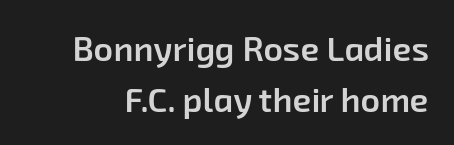
Q: Is the text bold? A: Semi-bold.
Q: Is the typeface a serif or a sans-serif typeface? A: Sans-serif.
Q: Is the text underlined? A: No.
Q: Is the spacing between letters normal or unusually wide? A: Normal.
Q: Is the spacing between lines tight, normal or loose? A: Normal.
Q: Width (condensed, normal, or wide)? A: Normal.
Q: Stroke contrast? A: Low.
Q: x-height? A: Medium.
Q: Monospaced? A: No.
